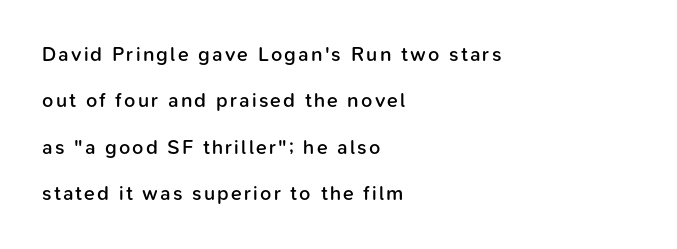
The image shows 20 px text type, upright; set left-aligned, loose line spacing (2.32x), not underlined.
